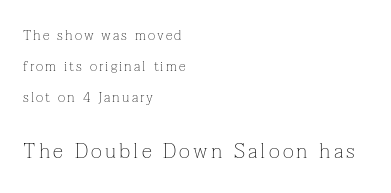
The leading is generous, giving the passage an open texture. Characters remain perfectly vertical along every line. The second block has been scaled up relative to the first. Notice how the passage keeps a crisp vertical edge on the left only. This reads as an unemphasized weight, regular at the heaviest. Glance below the letters and you will spot only blank space.
